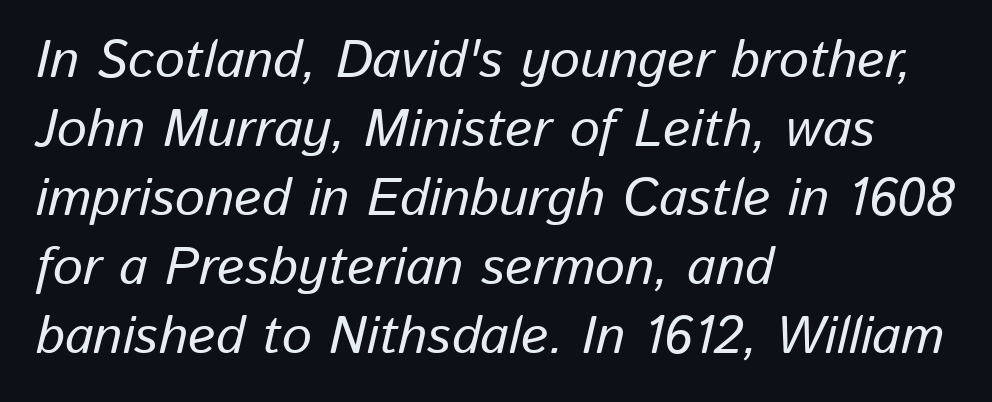
Reading down the column, the eye jumps a familiar distance to each next line. Glance below the letters and you will spot only blank space. In terms of letterspacing, this is plain default setting. Each line starts at the same left margin while the right side varies. The whole block is typeset with a tilt. Varying glyph widths throughout — classic text-font behaviour.
